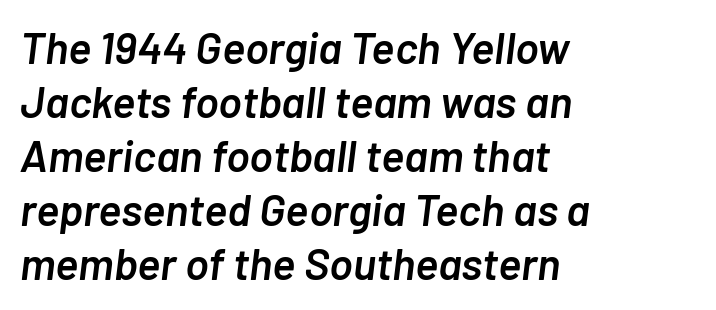
Spacing verdict: proportional, widths tailored to each character. Inter-character spacing is left at the font's built-in metrics. The gap between lines stays unmarked. Its strokes are somewhat broadened, the hallmark of semibold type. Horizontally, the lines are justified to the leading edge only.
